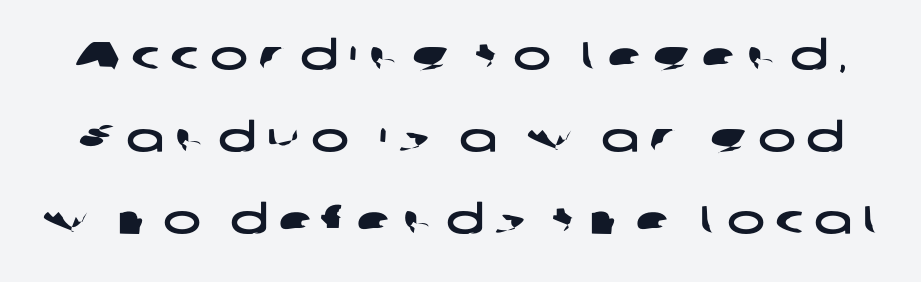
Look at the tracking — it's clearly loosened, letters drifting apart. Does the type have serifs? No, each stem ends abruptly. The passage shown is typed in a proportional face where columns would drift. Descender tails drop into unmarked territory.
